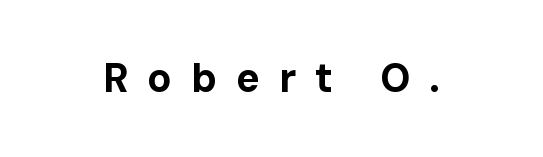
Is there any slant? The stems are plumb. How are the letters spaced? Widely, with obvious added tracking. The glyphs in this specimen are sans serif. Type without underlining. This sample has the flowing, uneven cadence of proportional lettering. As a designer I'd log this as weight 700, bold.
